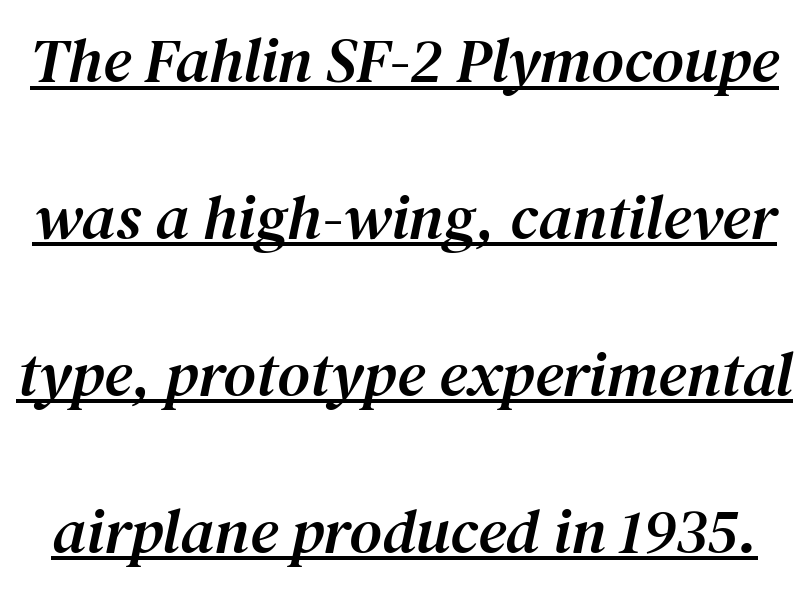
Q: Is the text italic (slanted)? A: Yes, it leans right by about 12 degrees.
Q: Is the typeface a serif or a sans-serif typeface? A: Serif.
Q: Is the text underlined? A: Yes.
Q: Is the spacing between letters normal or unusually wide? A: Normal.
Q: Is the spacing between lines tight, normal or loose? A: Loose.
Q: Width (condensed, normal, or wide)? A: Normal.
Q: Stroke contrast? A: Medium.
Q: x-height? A: Medium.
Q: Monospaced? A: No.
